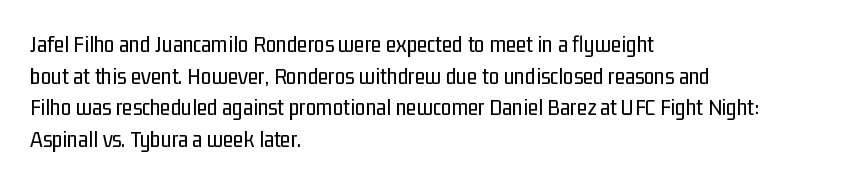
The image shows 24 px text type, upright; set left-aligned, normal line spacing (1.32x), normal letter spacing, not underlined.
